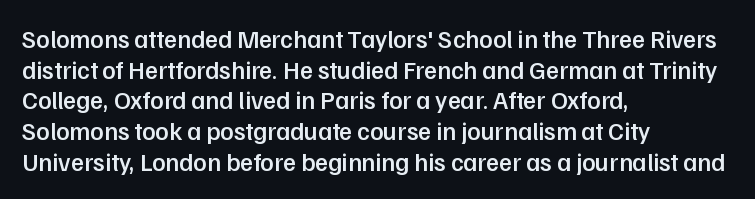
{"italic": "no", "bold": "semi", "underline": "no", "align": "left", "line_spacing_ratio": 1.23, "letter_spacing": "normal", "letter_spacing_em": 0.0, "glyph_px": 25}
